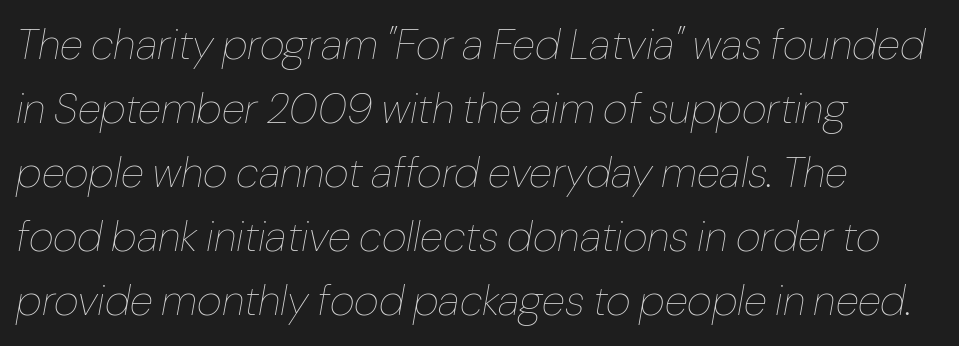
Q: Is the text bold? A: No.
Q: Is the text italic (slanted)? A: Yes, it leans right by about 10 degrees.
Q: Is the text underlined? A: No.
Q: How is the paragraph aligned? A: Left-aligned.
Q: Is the spacing between letters normal or unusually wide? A: Normal.
Q: Is the spacing between lines tight, normal or loose? A: Normal.
Q: Width (condensed, normal, or wide)? A: Normal.
Q: Stroke contrast? A: Low.
Q: x-height? A: Medium.
Q: Monospaced? A: No.
